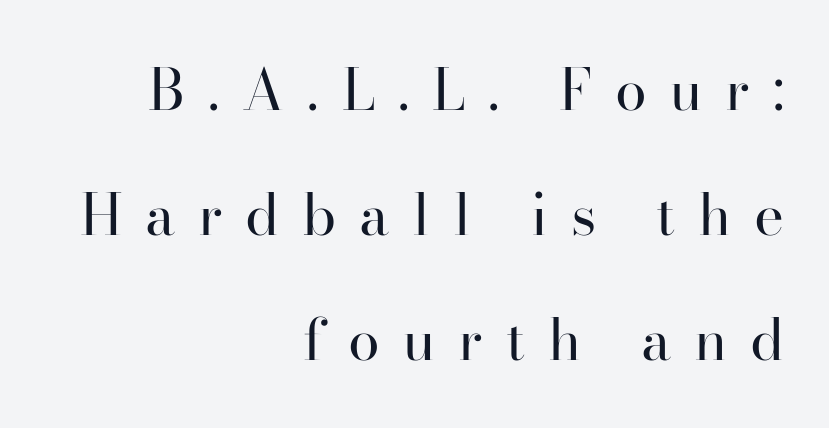
The image shows 57 px regular-weight serif type, upright; set right-aligned, loose line spacing (2.19x), unusually wide letter spacing (+0.4 em), not underlined; high stroke contrast and a small x-height.
